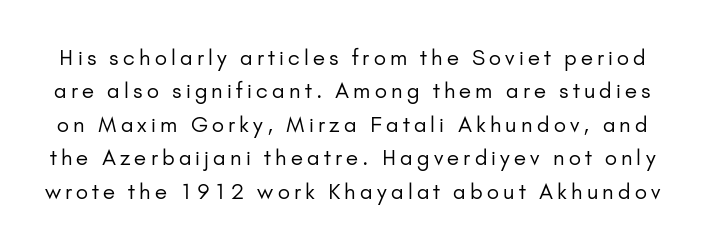
{"italic": "no", "bold": "no", "underline": "no", "line_spacing": "normal", "line_spacing_ratio": 1.59, "letter_spacing": "wide", "letter_spacing_em": 0.2, "glyph_px": 21}
